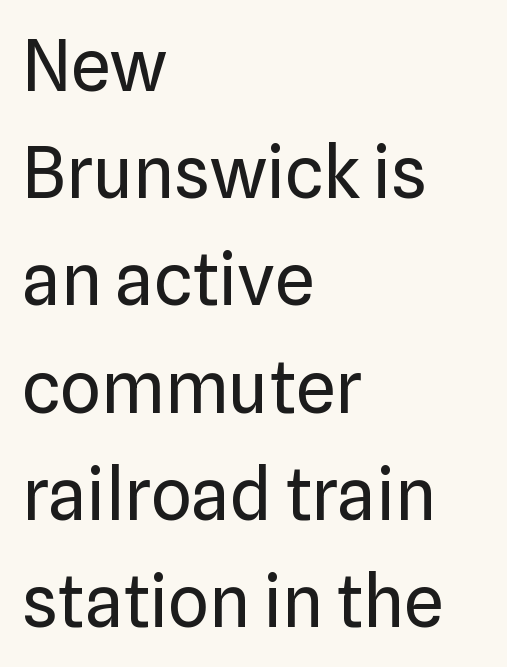
Q: Is the text bold? A: No.
Q: Is the text italic (slanted)? A: No, it is upright.
Q: Is the typeface a serif or a sans-serif typeface? A: Sans-serif.
Q: Is the text underlined? A: No.
Q: How is the paragraph aligned? A: Left-aligned.
Q: Is the spacing between letters normal or unusually wide? A: Normal.
Q: Is the spacing between lines tight, normal or loose? A: Normal.
Q: Width (condensed, normal, or wide)? A: Normal.
Q: Stroke contrast? A: Low.
Q: x-height? A: Medium.
Q: Monospaced? A: No.
